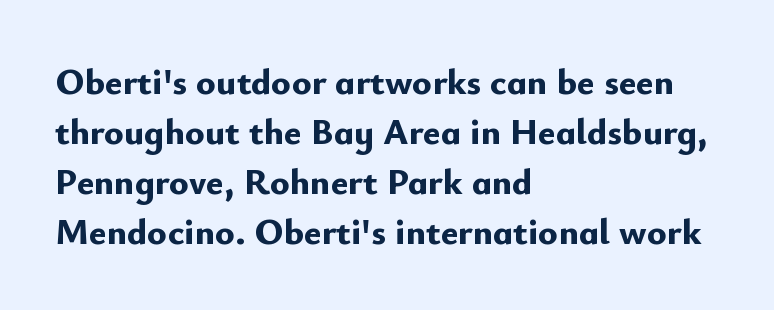
Q: Is the text bold? A: Yes.
Q: Is the text italic (slanted)? A: No, it is upright.
Q: Is the typeface a serif or a sans-serif typeface? A: Sans-serif.
Q: Is the text underlined? A: No.
Q: How is the paragraph aligned? A: Left-aligned.
Q: Is the spacing between letters normal or unusually wide? A: Normal.
Q: Is the spacing between lines tight, normal or loose? A: Normal.
Q: Width (condensed, normal, or wide)? A: Normal.
Q: Stroke contrast? A: Low.
Q: x-height? A: Small.
Q: Monospaced? A: No.
